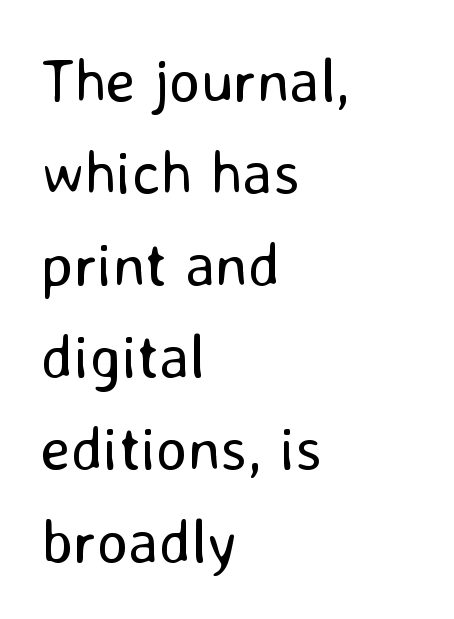
Q: Is the text bold? A: No.
Q: Is the text italic (slanted)? A: No, it is upright.
Q: Is the typeface a serif or a sans-serif typeface? A: Sans-serif.
Q: Is the text underlined? A: No.
Q: How is the paragraph aligned? A: Left-aligned.
Q: Is the spacing between letters normal or unusually wide? A: Normal.
Q: Is the spacing between lines tight, normal or loose? A: Normal.
Q: Width (condensed, normal, or wide)? A: Normal.
Q: Stroke contrast? A: Low.
Q: x-height? A: Medium.
Q: Monospaced? A: No.
